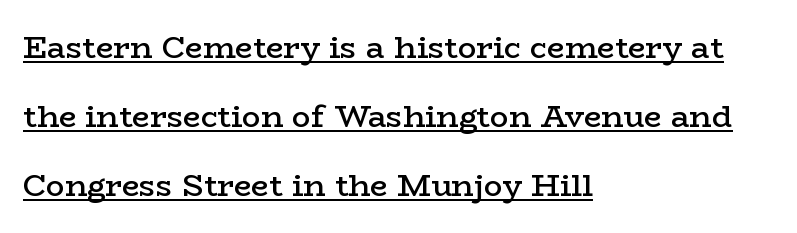
{"serif": "yes", "italic": "no", "bold": "semi", "weight": "semibold", "width": "wide", "stroke_contrast": "low", "x_height": "medium", "monospaced": "no", "underline": "yes", "align": "left", "line_spacing": "loose", "line_spacing_ratio": 2.22, "letter_spacing": "normal", "letter_spacing_em": 0.0, "glyph_px": 31}
